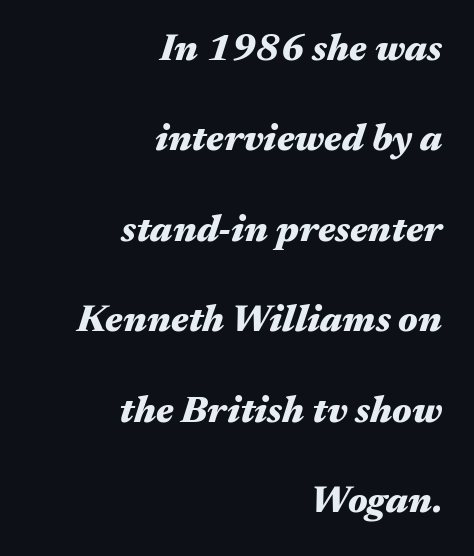
Q: Is the text bold? A: Yes.
Q: Is the text italic (slanted)? A: Yes, it leans right by about 17 degrees.
Q: Is the text underlined? A: No.
Q: How is the paragraph aligned? A: Right-aligned.
Q: Is the spacing between letters normal or unusually wide? A: Normal.
Q: Is the spacing between lines tight, normal or loose? A: Loose.
Q: Width (condensed, normal, or wide)? A: Wide.
Q: Stroke contrast? A: Medium.
Q: x-height? A: Medium.
Q: Monospaced? A: No.
